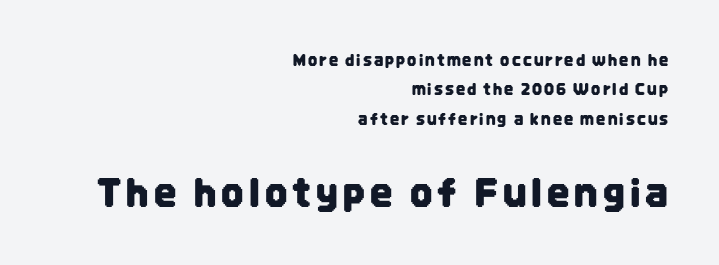
Q: Is the text italic (slanted)? A: No, it is upright.
Q: Is the typeface a serif or a sans-serif typeface? A: Sans-serif.
Q: Is the text underlined? A: No.
Q: How is the paragraph aligned? A: Right-aligned.
Q: Which block of text is set in a larger size, the first (top) or the second (bottom)? A: The second (bottom) one.
Q: Width (condensed, normal, or wide)? A: Condensed.
Q: Stroke contrast? A: Low.
Q: x-height? A: Large.
Q: Monospaced? A: No.
